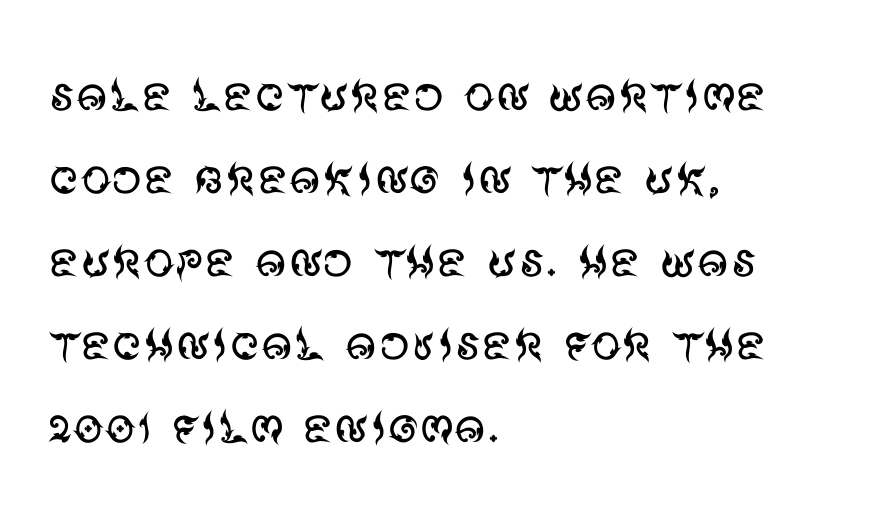
Varying glyph widths throughout — classic text-font behaviour. This sample uses plain, unmodified letter spacing. The cut favours lightness, reaching ordinary text weight at its darkest. The lines sit at an ordinary, default distance from one another. Leftover space on each line is placed entirely after the last word. Posture: straight, roman, zero tilt.
